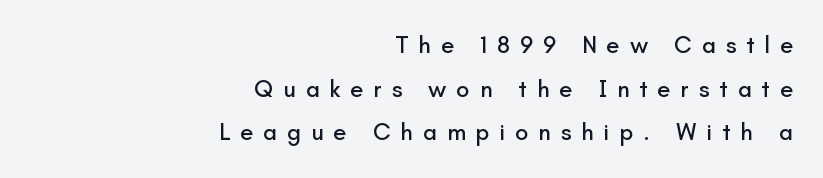
Q: Is the text italic (slanted)? A: No, it is upright.
Q: Is the text underlined? A: No.
Q: How is the paragraph aligned? A: Right-aligned.
Q: Is the spacing between letters normal or unusually wide? A: Unusually wide.
